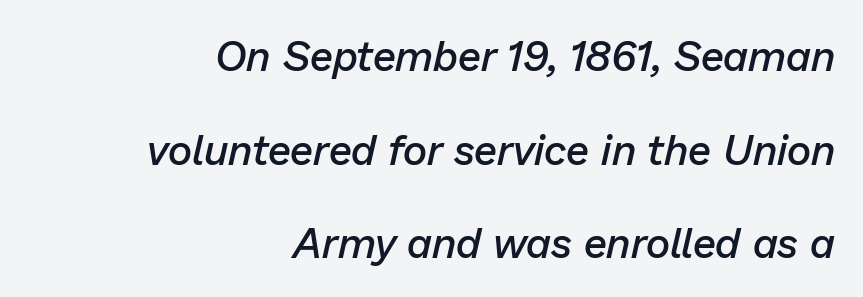
The image shows 42 px semibold type, italic (leaning right); set right-aligned, loose line spacing (2.23x), normal letter spacing, not underlined; low stroke contrast and a medium x-height.
